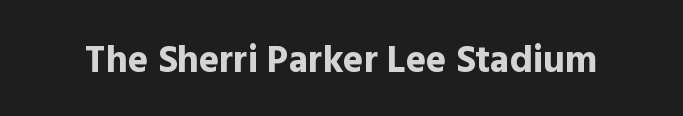
The passage shown has conventional tracking throughout. Here the designer chose a conventional face with non-uniform glyph widths. In terms of weight, the rendering is a true, heavy bold. This is sans-serif lettering, the kind often seen on screens and signage. Quick note: not italic, upright.
